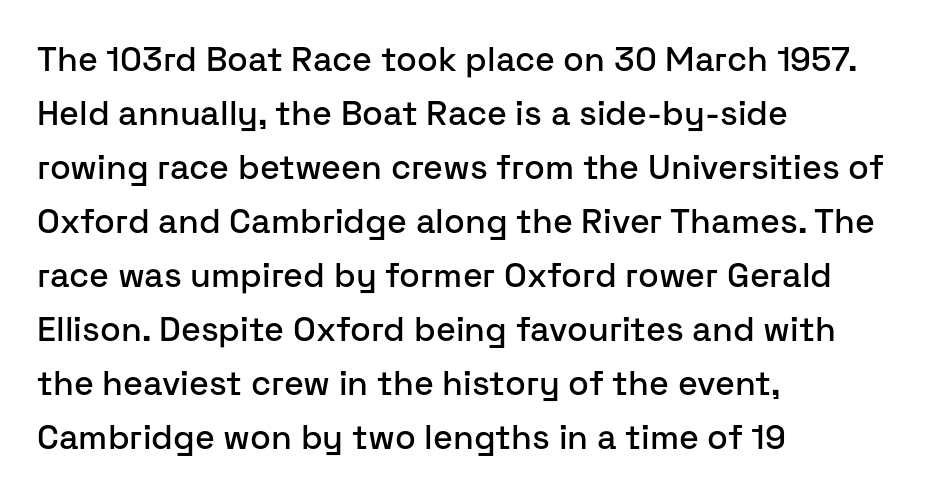
The image shows 34 px sans-serif type, upright; set left-aligned, normal line spacing (1.59x), normal letter spacing, not underlined; low stroke contrast and a medium x-height.
